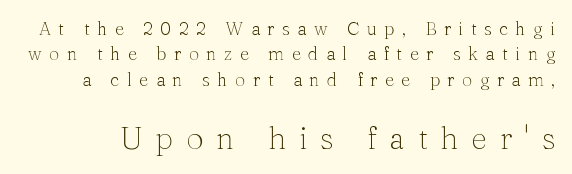
The image shows 31 px thin serif type, upright; set normal line spacing (1.41x), unusually wide letter spacing (+0.42 em), not underlined; the second (bottom) block is 1.72x larger; medium stroke contrast and a medium x-height.
